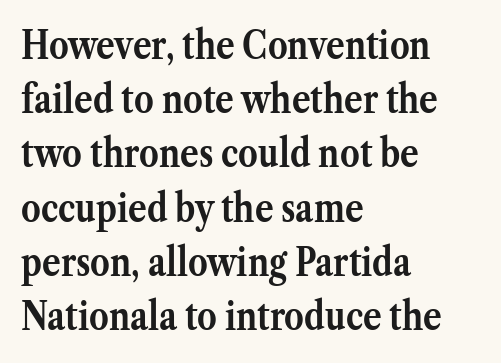
{"serif": "yes", "italic": "no", "bold": "yes", "weight": "semibold", "width": "normal", "stroke_contrast": "medium", "x_height": "medium", "monospaced": "no", "underline": "no", "align": "left", "line_spacing": "normal", "line_spacing_ratio": 1.39, "letter_spacing": "normal", "letter_spacing_em": 0.0, "glyph_px": 39}
